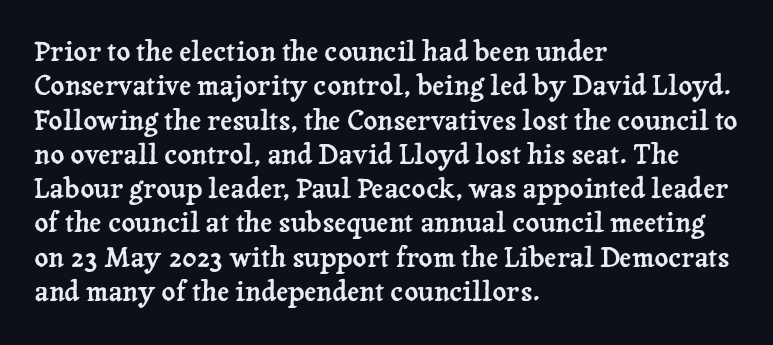
Q: Is the text italic (slanted)? A: No, it is upright.
Q: Is the text underlined? A: No.
Q: How is the paragraph aligned? A: Left-aligned.
Q: Is the spacing between letters normal or unusually wide? A: Normal.
Q: Is the spacing between lines tight, normal or loose? A: Normal.
